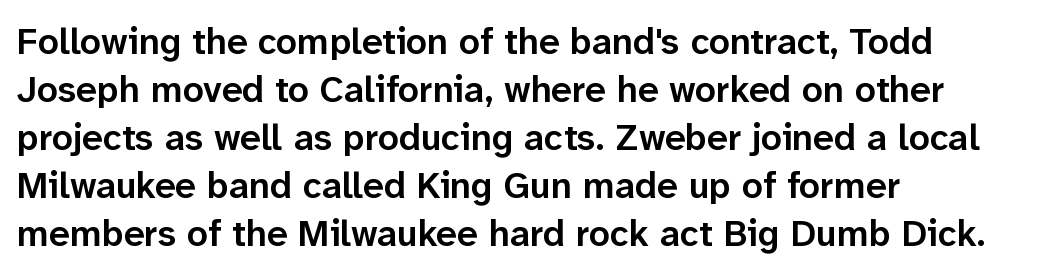
No extra tracking has been applied to these lines. Looks like regular typesetting: each glyph gets only the width it needs. Do the letters lean? They stand straight. The typesetter chose a ragged-right arrangement here. The leading is moderate, giving the passage an even texture.
